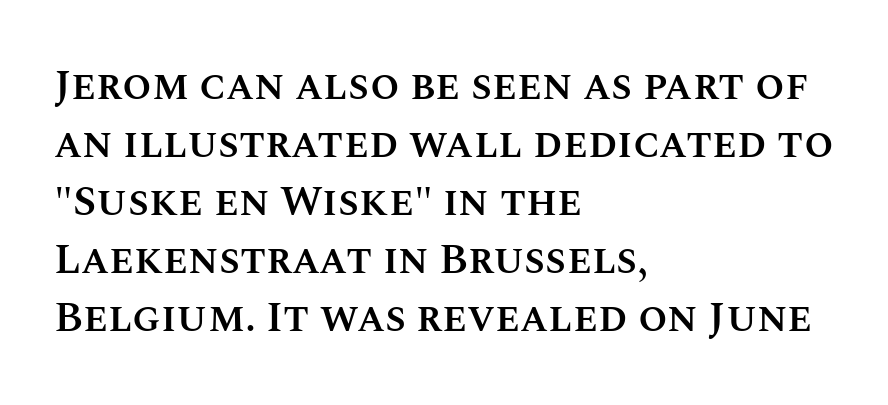
Q: Is the text bold? A: Semi-bold.
Q: Is the text italic (slanted)? A: No, it is upright.
Q: Is the text underlined? A: No.
Q: How is the paragraph aligned? A: Left-aligned.
Q: Is the spacing between letters normal or unusually wide? A: Normal.
Q: Is the spacing between lines tight, normal or loose? A: Normal.
Q: Width (condensed, normal, or wide)? A: Normal.
Q: Stroke contrast? A: Medium.
Q: x-height? A: Large.
Q: Monospaced? A: No.
